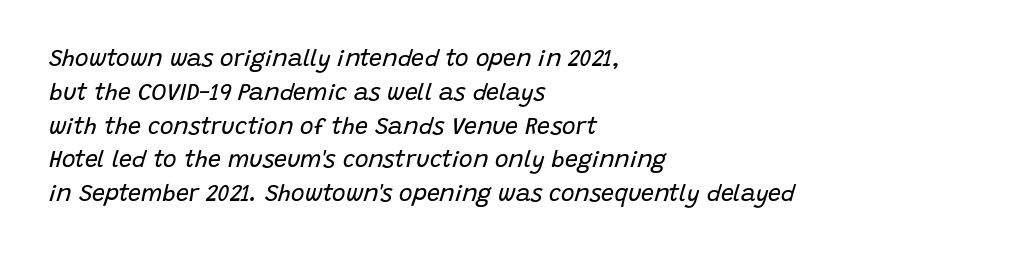
The image shows 23 px text type, italic (leaning right); set left-aligned, normal line spacing (1.47x), normal letter spacing, not underlined.
